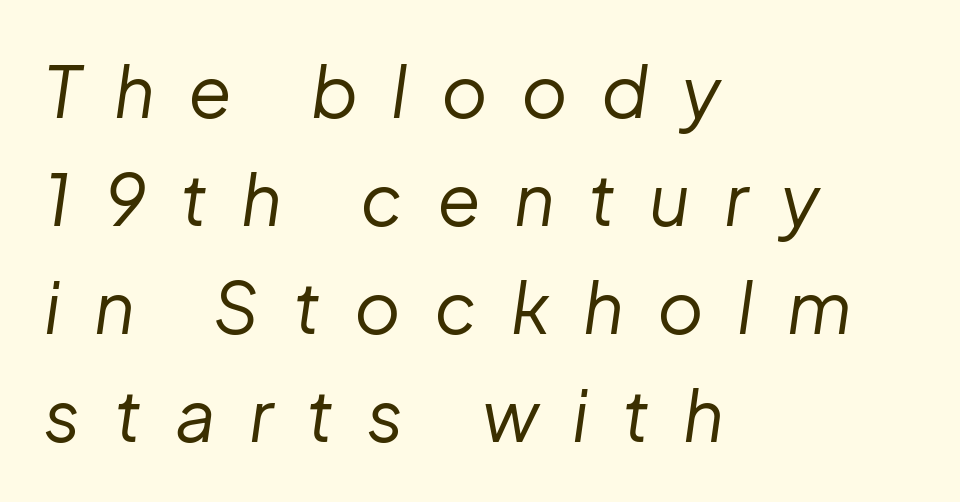
Leading matches the norm, producing a regular column. Where is the straight margin? On the left. Bare-footed words on every line. Compared with a typical body face, this is equally light or lighter still. The face used here is rendered with a markedly widened letterfit.
